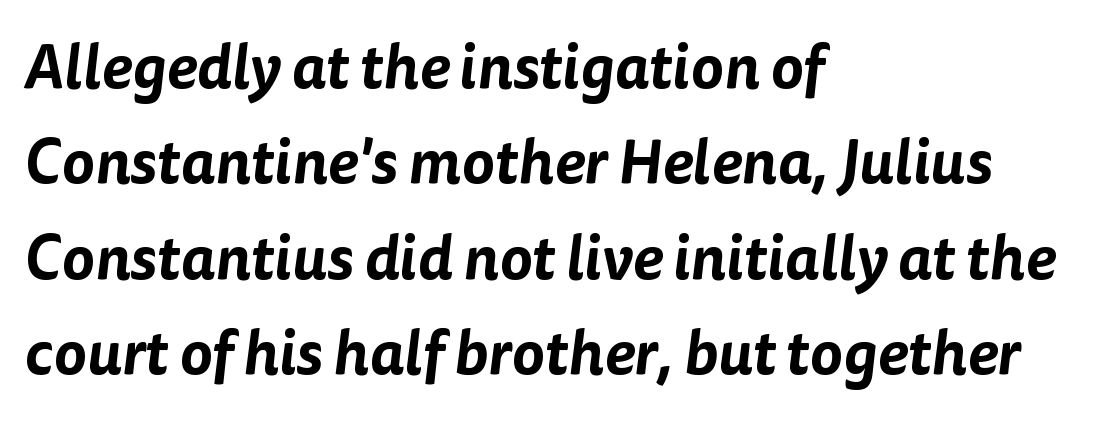
{"serif": "no", "width": "normal", "stroke_contrast": "low", "x_height": "medium", "monospaced": "no", "underline": "no", "align": "left", "line_spacing": "normal", "line_spacing_ratio": 1.54, "letter_spacing": "normal", "letter_spacing_em": 0.0, "glyph_px": 62}
